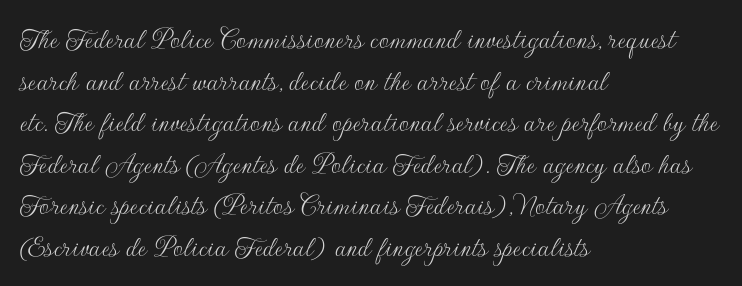
This is sans-serif lettering, the kind often seen on screens and signage. Underlining? Definitely not there. Alignment: flush left. No extra ink here — the face is not bold.
